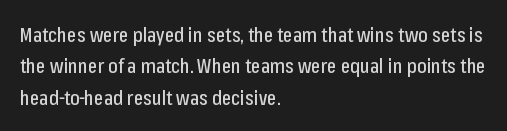
Q: Is the text italic (slanted)? A: No, it is upright.
Q: Is the text underlined? A: No.
Q: How is the paragraph aligned? A: Left-aligned.
Q: Is the spacing between letters normal or unusually wide? A: Normal.
Q: Is the spacing between lines tight, normal or loose? A: Normal.
